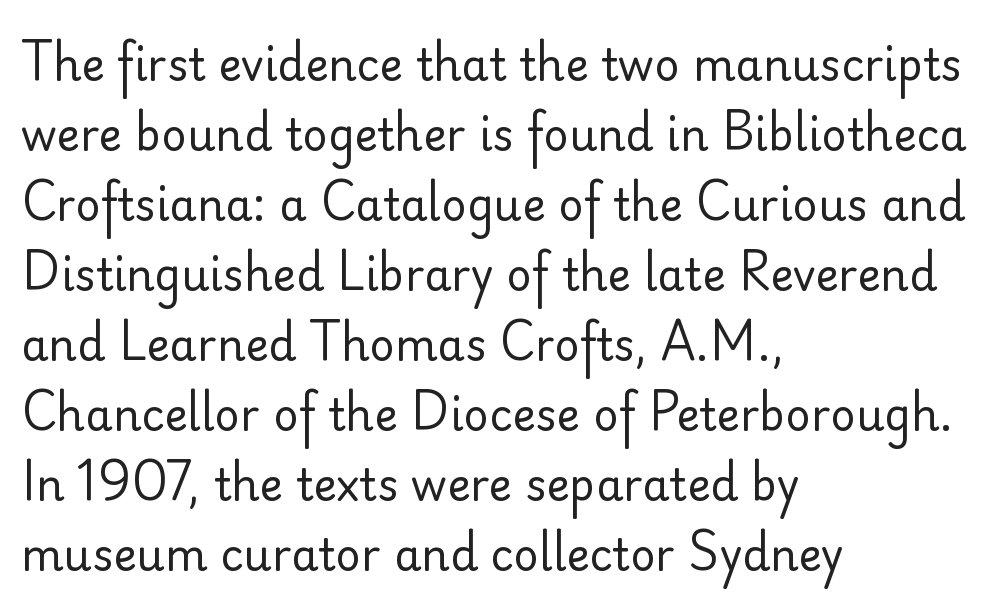
Q: Is the text bold? A: No.
Q: Is the text italic (slanted)? A: No, it is upright.
Q: Is the typeface a serif or a sans-serif typeface? A: Sans-serif.
Q: Is the text underlined? A: No.
Q: How is the paragraph aligned? A: Left-aligned.
Q: Is the spacing between letters normal or unusually wide? A: Normal.
Q: Is the spacing between lines tight, normal or loose? A: Normal.
Q: Width (condensed, normal, or wide)? A: Normal.
Q: Stroke contrast? A: Low.
Q: x-height? A: Small.
Q: Monospaced? A: No.
